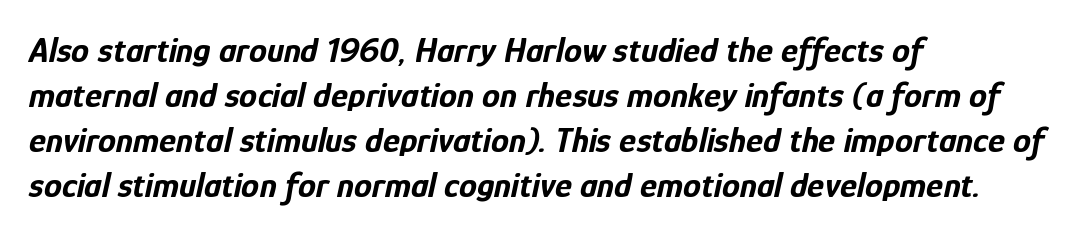
The image shows 36 px bold, condensed type, italic (leaning right); set left-aligned, normal line spacing (1.25x), normal letter spacing, not underlined; low stroke contrast and a medium x-height.
